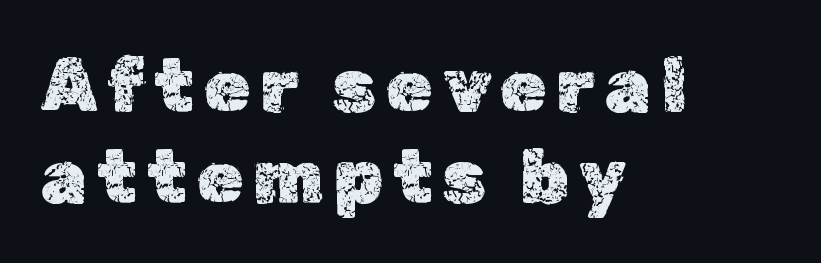
{"italic": "no", "width": "normal", "x_height": "medium", "monospaced": "no", "underline": "no", "align": "left", "line_spacing_ratio": 1.21, "glyph_px": 75}
